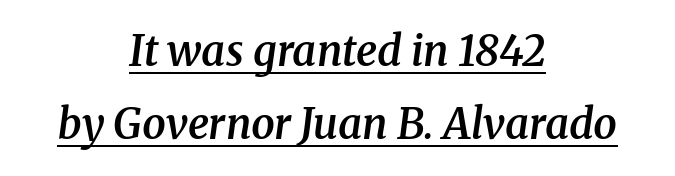
{"serif": "yes", "italic": "yes", "lean": "right", "slant_degrees": 8, "bold": "semi", "weight": "semibold", "width": "normal", "stroke_contrast": "medium", "x_height": "medium", "monospaced": "no", "underline": "yes", "align": "center", "line_spacing_ratio": 1.75, "letter_spacing": "normal", "letter_spacing_em": 0.0, "glyph_px": 42}
